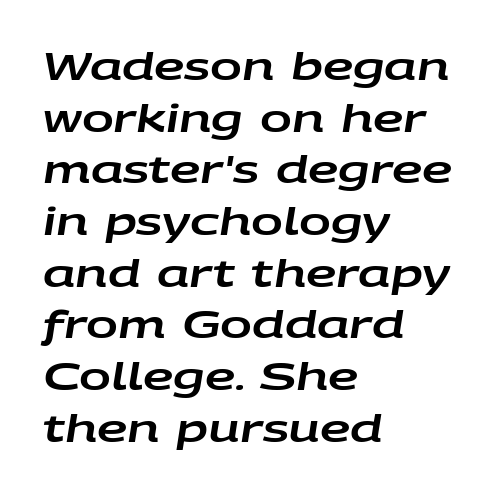
Q: Is the text italic (slanted)? A: Yes, it leans right by about 9 degrees.
Q: Is the text underlined? A: No.
Q: How is the paragraph aligned? A: Left-aligned.
Q: Is the spacing between letters normal or unusually wide? A: Normal.
Q: Is the spacing between lines tight, normal or loose? A: Normal.
Q: Width (condensed, normal, or wide)? A: Wide.
Q: Stroke contrast? A: Low.
Q: x-height? A: Large.
Q: Monospaced? A: No.
